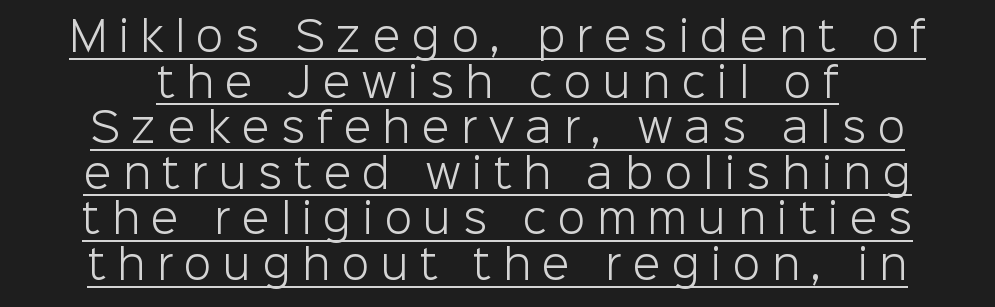
{"serif": "no", "italic": "no", "bold": "no", "weight": "light", "width": "normal", "stroke_contrast": "low", "x_height": "medium", "monospaced": "no", "underline": "yes", "line_spacing": "tight", "line_spacing_ratio": 1.14, "letter_spacing": "wide", "letter_spacing_em": 0.29, "glyph_px": 40}
